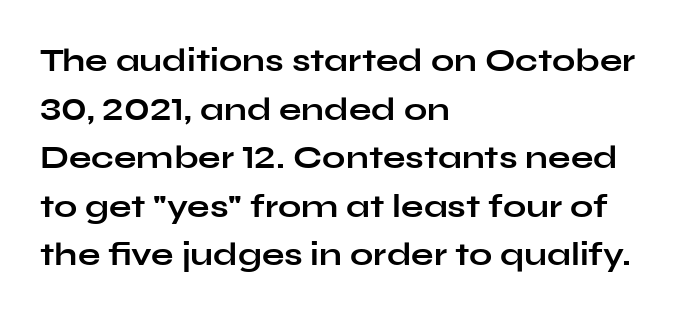
{"serif": "no", "italic": "no", "bold": "yes", "weight": "bold", "width": "wide", "stroke_contrast": "low", "x_height": "medium", "monospaced": "no", "underline": "no", "align": "left", "line_spacing": "normal", "line_spacing_ratio": 1.47, "letter_spacing": "normal", "letter_spacing_em": 0.0, "glyph_px": 33}
